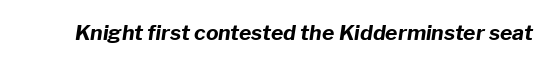
{"italic": "yes", "lean": "right", "slant_degrees": 8, "bold": "yes", "underline": "no", "letter_spacing": "normal", "letter_spacing_em": 0.0, "glyph_px": 21}
